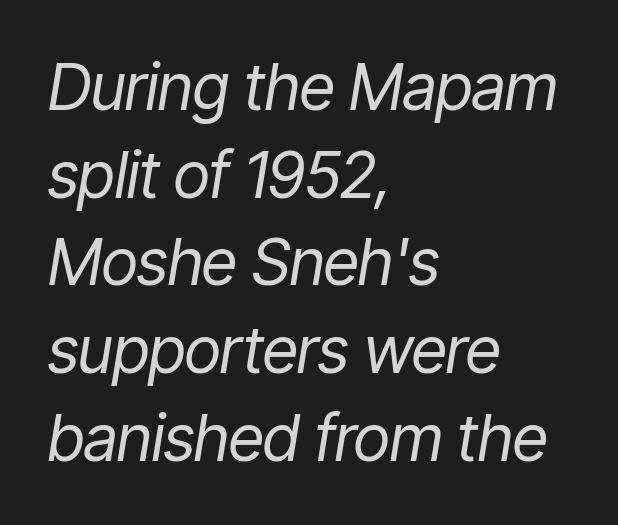
Quick note: italic. Normally led — the rows are evenly, conventionally spaced. Rule under the text: the space is simply empty. The face looks like a standard text weight, possibly lighter. The face used here is proportionally spaced, like ordinary book or web type.
